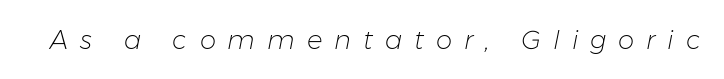
The strokes are not fattened; the text isn't bold. Short note: letters widely spaced. The axis of the letterforms is tilted away from vertical. Any mark beneath the type? The region is blank.
